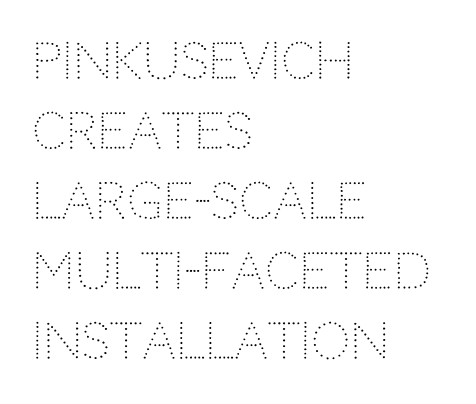
{"serif": "no", "italic": "no", "bold": "no", "weight": "light", "width": "normal", "stroke_contrast": "low", "x_height": "large", "monospaced": "no", "underline": "no", "align": "left", "line_spacing": "normal", "line_spacing_ratio": 1.43, "letter_spacing": "normal", "letter_spacing_em": 0.0, "glyph_px": 49}
